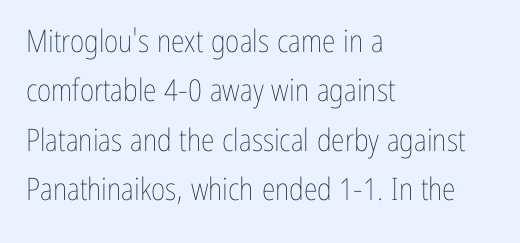
The image shows 31 px thin, condensed type, upright; set left-aligned, normal line spacing (1.59x), normal letter spacing, not underlined; low stroke contrast and a medium x-height.
